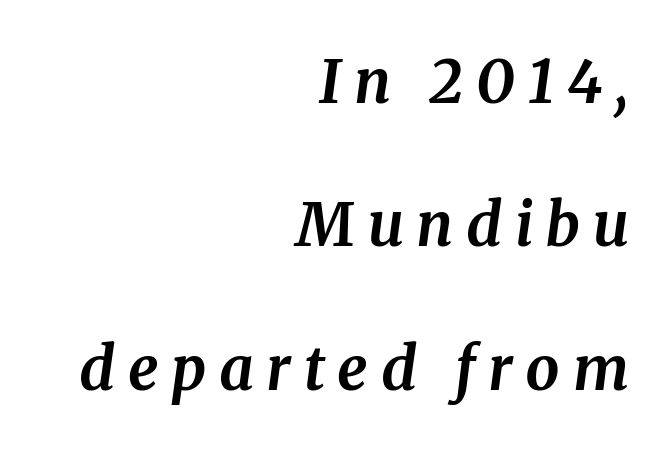
The image shows 60 px bold serif type, italic (leaning right); set right-aligned, loose line spacing (2.39x), unusually wide letter spacing (+0.21 em), not underlined; medium stroke contrast and a medium x-height.
